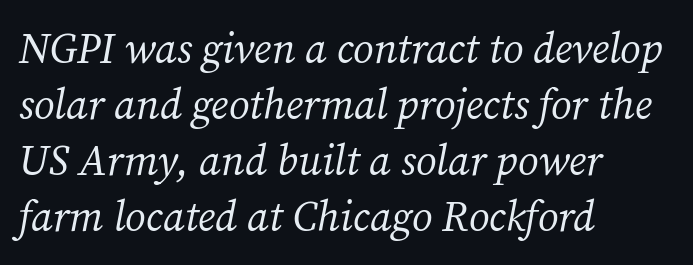
Is this a fixed-width face? No — the glyphs have proportional, varying widths. The glyphs in this specimen are seriffed. The setting favours the left margin, as ordinary paragraphs usually do. The glyphs are unaccompanied by any horizontal stroke below them. Words appear dense and cohesive because spacing is normal. Weight: not bold — regular or lighter.
